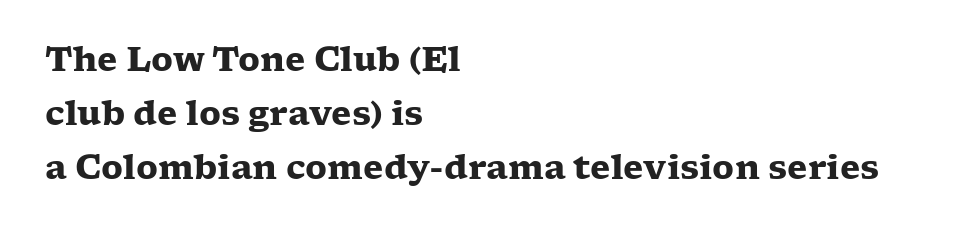
{"serif": "yes", "italic": "no", "bold": "yes", "weight": "heavy", "width": "wide", "stroke_contrast": "low", "x_height": "medium", "monospaced": "no", "underline": "no", "align": "left", "line_spacing": "normal", "line_spacing_ratio": 1.64, "letter_spacing": "normal", "letter_spacing_em": 0.0, "glyph_px": 33}
